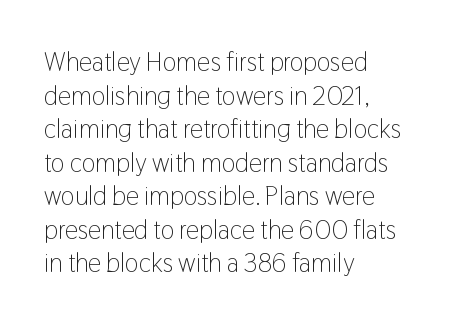
{"italic": "no", "bold": "no", "underline": "no", "align": "left", "line_spacing": "normal", "line_spacing_ratio": 1.29, "letter_spacing": "normal", "letter_spacing_em": 0.0, "glyph_px": 26}
